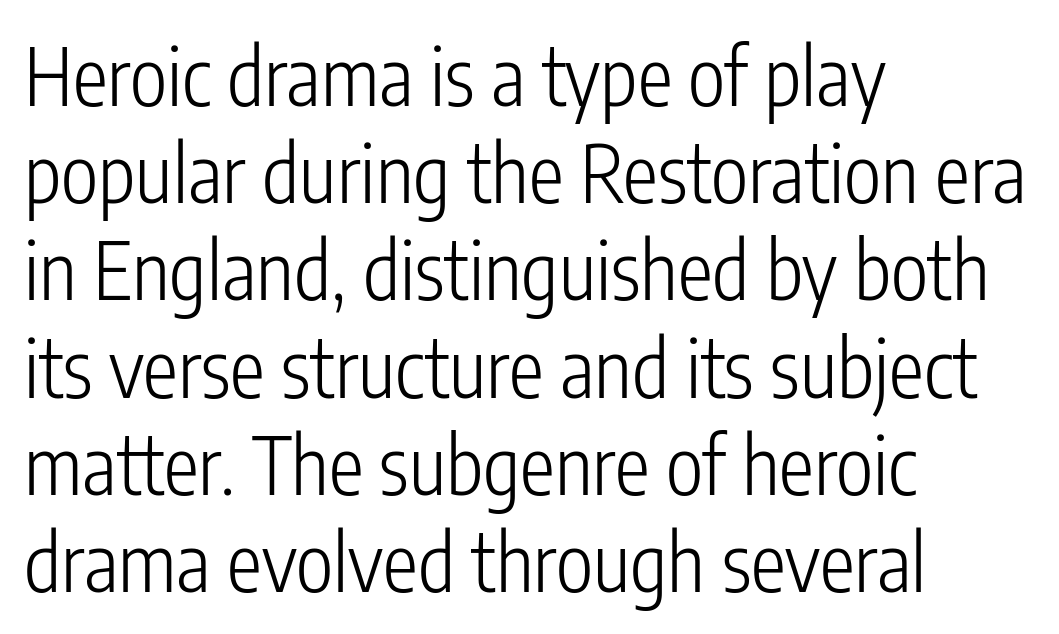
{"serif": "no", "italic": "no", "bold": "no", "weight": "light", "width": "condensed", "stroke_contrast": "low", "x_height": "medium", "monospaced": "no", "underline": "no", "align": "left", "line_spacing_ratio": 1.23, "letter_spacing": "normal", "letter_spacing_em": 0.0, "glyph_px": 79}
